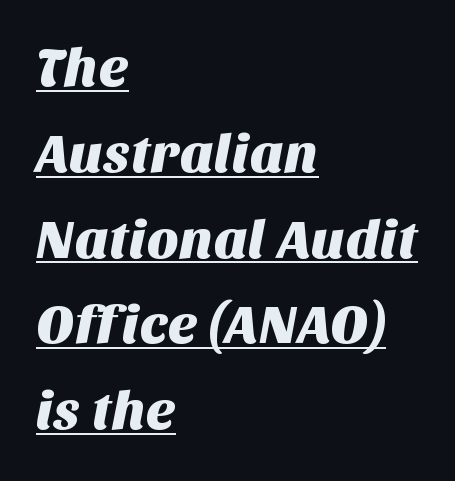
Q: Is the typeface a serif or a sans-serif typeface? A: Sans-serif.
Q: Is the text underlined? A: Yes.
Q: How is the paragraph aligned? A: Left-aligned.
Q: Is the spacing between letters normal or unusually wide? A: Normal.
Q: Is the spacing between lines tight, normal or loose? A: Normal.
Q: Width (condensed, normal, or wide)? A: Normal.
Q: Stroke contrast? A: Medium.
Q: x-height? A: Large.
Q: Monospaced? A: No.
